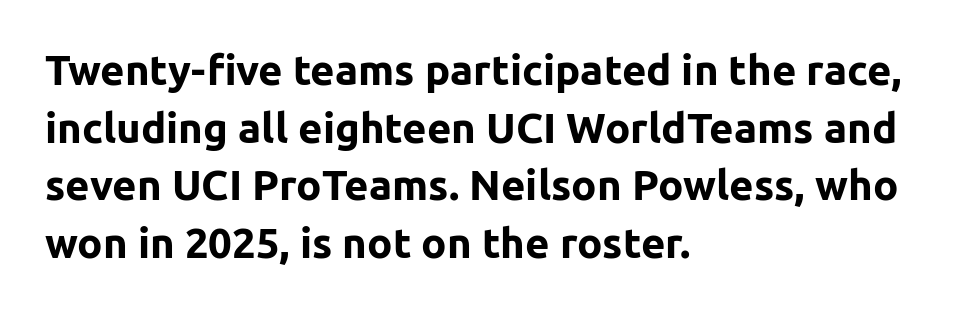
The image shows 42 px bold sans-serif type, upright; set left-aligned, normal line spacing (1.37x), normal letter spacing, not underlined; low stroke contrast and a medium x-height.
